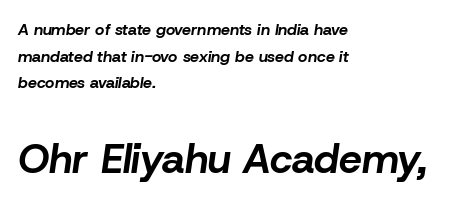
{"italic": "yes", "lean": "right", "slant_degrees": 8, "bold": "yes", "weight": "bold", "width": "normal", "stroke_contrast": "low", "x_height": "medium", "monospaced": "no", "underline": "no", "align": "left", "line_spacing": "normal", "line_spacing_ratio": 1.67, "letter_spacing": "normal", "letter_spacing_em": 0.0, "larger_block": "second", "size_ratio": 2.56, "glyph_px": 41}
